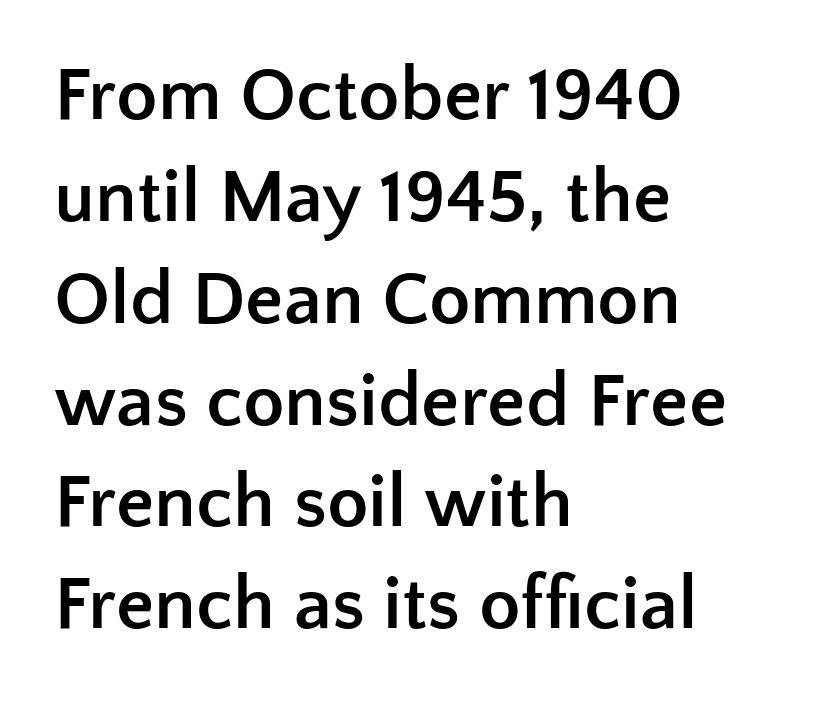
{"serif": "no", "italic": "no", "bold": "yes", "weight": "semibold", "width": "normal", "stroke_contrast": "low", "x_height": "medium", "monospaced": "no", "underline": "no", "align": "left", "line_spacing": "normal", "line_spacing_ratio": 1.34, "letter_spacing": "normal", "letter_spacing_em": 0.0, "glyph_px": 76}
